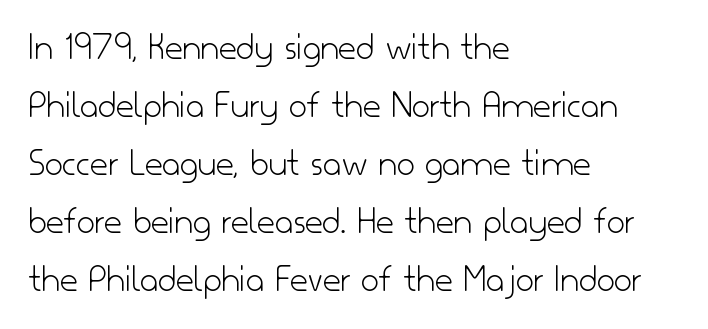
The image shows 39 px light sans-serif type, upright; set left-aligned, normal line spacing (1.49x), normal letter spacing, not underlined; low stroke contrast and a small x-height.
